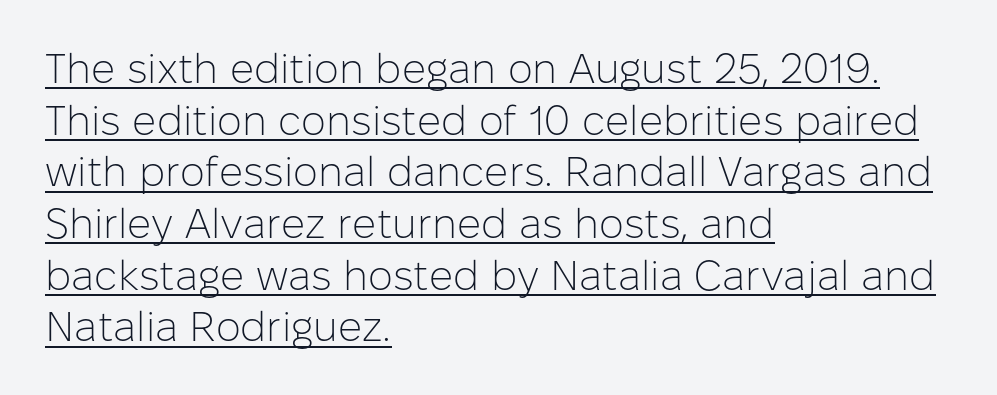
Q: Is the text bold? A: No.
Q: Is the text italic (slanted)? A: No, it is upright.
Q: Is the typeface a serif or a sans-serif typeface? A: Sans-serif.
Q: Is the text underlined? A: Yes.
Q: How is the paragraph aligned? A: Left-aligned.
Q: Is the spacing between letters normal or unusually wide? A: Normal.
Q: Width (condensed, normal, or wide)? A: Normal.
Q: Stroke contrast? A: Low.
Q: x-height? A: Medium.
Q: Monospaced? A: No.
